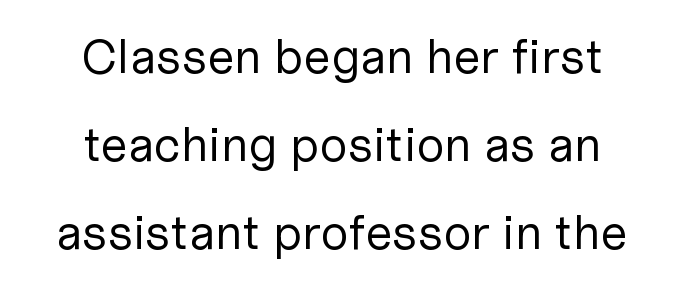
{"serif": "no", "italic": "no", "bold": "no", "weight": "regular", "width": "normal", "stroke_contrast": "low", "x_height": "medium", "monospaced": "no", "underline": "no", "align": "center", "line_spacing_ratio": 1.8, "letter_spacing": "normal", "letter_spacing_em": 0.0, "glyph_px": 49}
